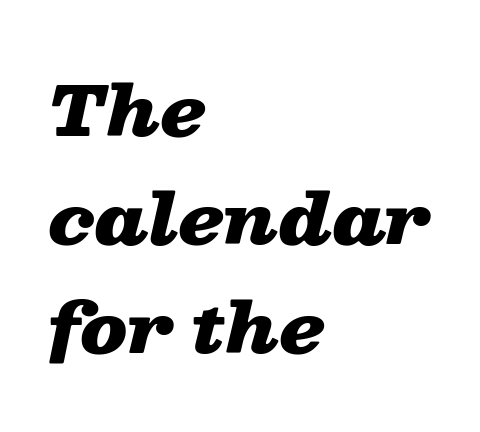
The image shows 69 px heavy, wide type, italic (leaning right); set left-aligned, normal line spacing (1.57x), normal letter spacing, not underlined; low stroke contrast and a medium x-height.
